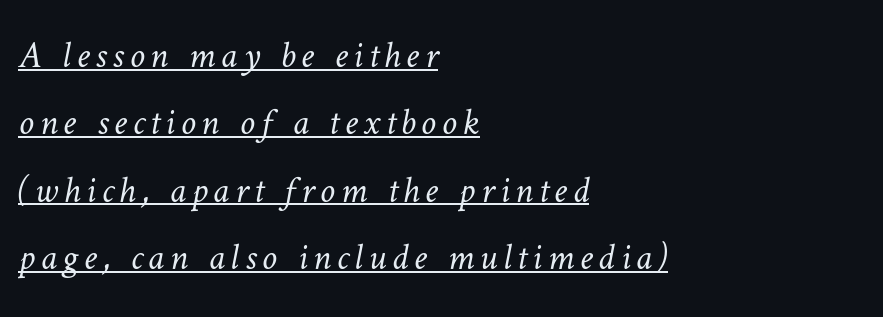
The image shows 38 px light type; set left-aligned, line spacing 1.77x, underlined; low stroke contrast and a medium x-height.
